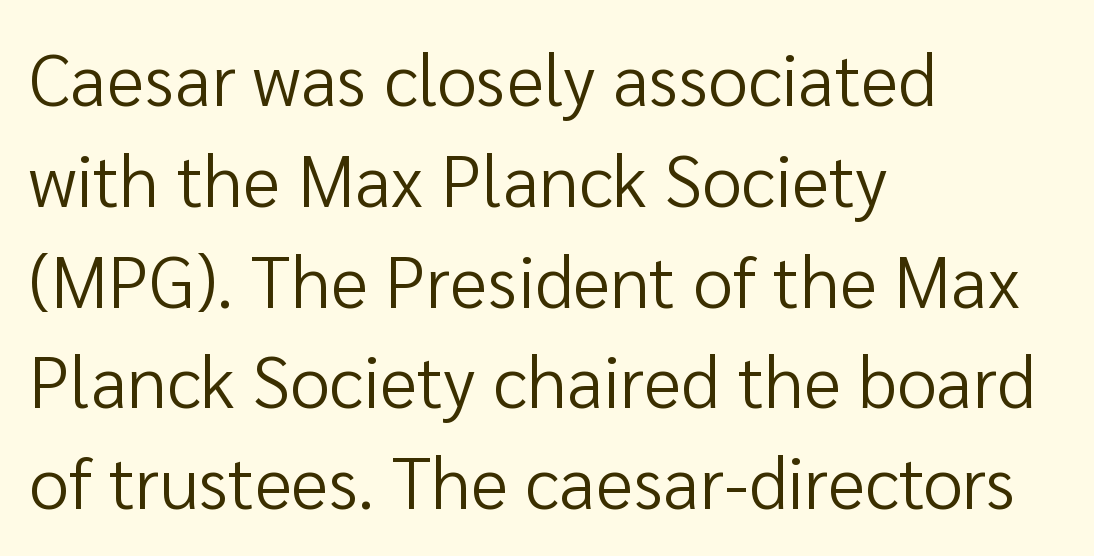
{"serif": "no", "italic": "no", "bold": "no", "weight": "regular", "width": "normal", "stroke_contrast": "low", "x_height": "medium", "monospaced": "no", "underline": "no", "align": "left", "line_spacing": "normal", "line_spacing_ratio": 1.4, "letter_spacing": "normal", "letter_spacing_em": 0.0, "glyph_px": 72}
